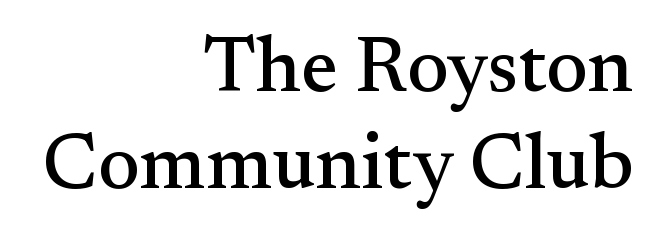
Q: Is the text italic (slanted)? A: No, it is upright.
Q: Is the typeface a serif or a sans-serif typeface? A: Serif.
Q: Is the text underlined? A: No.
Q: How is the paragraph aligned? A: Right-aligned.
Q: Is the spacing between letters normal or unusually wide? A: Normal.
Q: Width (condensed, normal, or wide)? A: Normal.
Q: Stroke contrast? A: Medium.
Q: x-height? A: Small.
Q: Monospaced? A: No.
